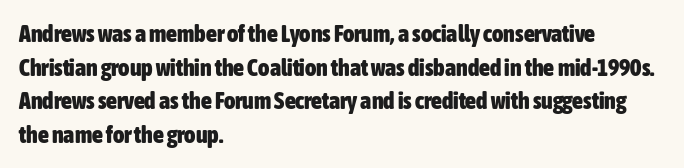
The image shows 24 px bold type, upright; set left-aligned, normal line spacing (1.4x), normal letter spacing, not underlined.
